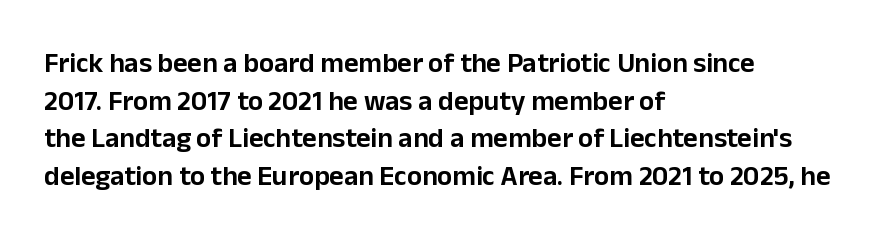
Q: Is the text italic (slanted)? A: No, it is upright.
Q: Is the typeface a serif or a sans-serif typeface? A: Sans-serif.
Q: Is the text underlined? A: No.
Q: How is the paragraph aligned? A: Left-aligned.
Q: Is the spacing between letters normal or unusually wide? A: Normal.
Q: Is the spacing between lines tight, normal or loose? A: Normal.
Q: Width (condensed, normal, or wide)? A: Normal.
Q: Stroke contrast? A: Low.
Q: x-height? A: Medium.
Q: Monospaced? A: No.
